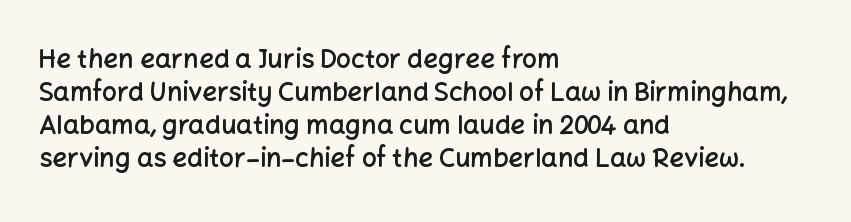
{"italic": "no", "bold": "semi", "underline": "no", "align": "left", "line_spacing": "normal", "line_spacing_ratio": 1.27, "letter_spacing": "normal", "letter_spacing_em": 0.0, "glyph_px": 26}
